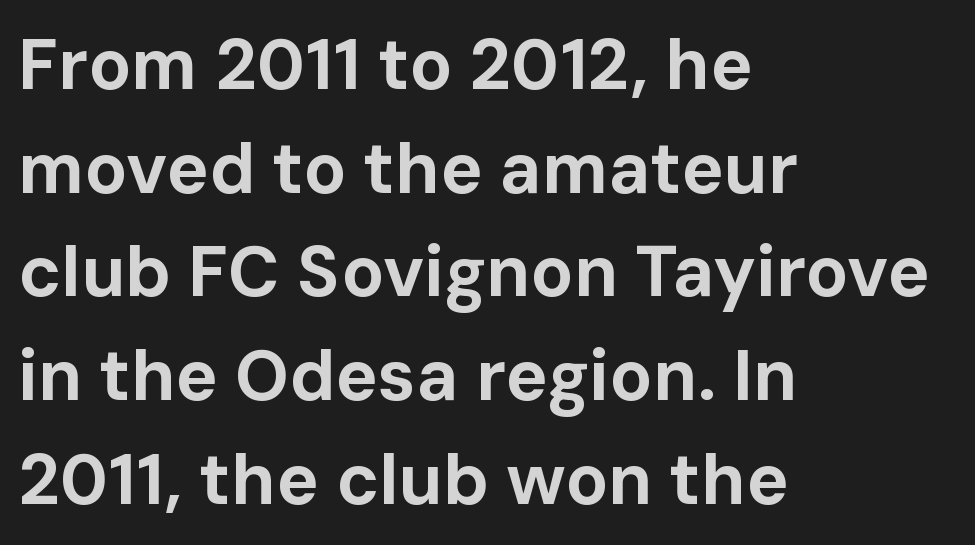
Q: Is the text bold? A: Yes.
Q: Is the text italic (slanted)? A: No, it is upright.
Q: Is the typeface a serif or a sans-serif typeface? A: Sans-serif.
Q: Is the text underlined? A: No.
Q: How is the paragraph aligned? A: Left-aligned.
Q: Is the spacing between letters normal or unusually wide? A: Normal.
Q: Is the spacing between lines tight, normal or loose? A: Normal.
Q: Width (condensed, normal, or wide)? A: Normal.
Q: Stroke contrast? A: Low.
Q: x-height? A: Medium.
Q: Monospaced? A: No.
